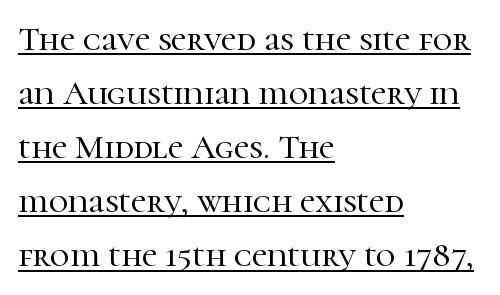
Q: Is the text italic (slanted)? A: No, it is upright.
Q: Is the typeface a serif or a sans-serif typeface? A: Serif.
Q: Is the text underlined? A: Yes.
Q: How is the paragraph aligned? A: Left-aligned.
Q: Is the spacing between letters normal or unusually wide? A: Normal.
Q: Is the spacing between lines tight, normal or loose? A: Normal.
Q: Width (condensed, normal, or wide)? A: Normal.
Q: Stroke contrast? A: High.
Q: x-height? A: Medium.
Q: Monospaced? A: No.
